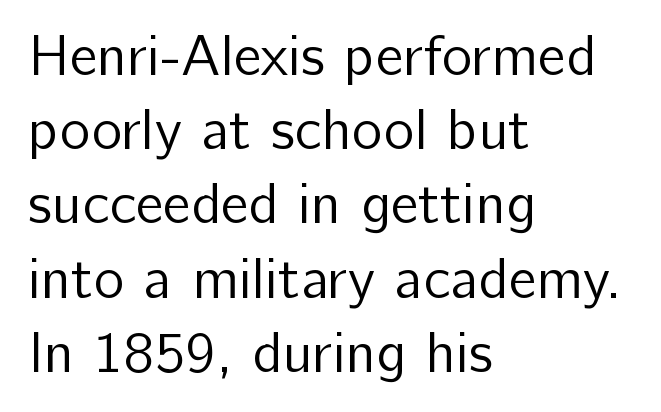
Compared with typical paragraphs, the rows here are spaced about the same. The line texture is even and compact thanks to regular tracking. Vertical strokes here are truly vertical. The passage shown is not underscored anywhere. Leftover space on each line is placed entirely after the last word. Each stroke keeps to a modest, everyday thickness or less.
